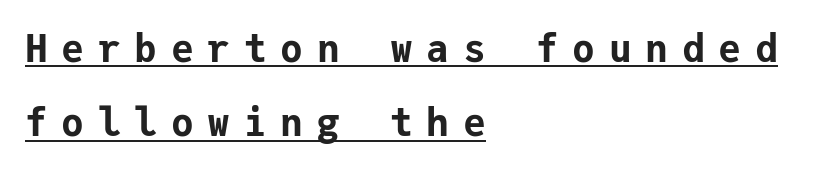
The passage shown is typed in a monospace face where columns stay perfectly aligned. Vertical spacing — loose. Weight check: bold — yes, fully. Does the lettering tilt? It doesn't — this is upright. Emphasis is given by a line drawn under the lettering. The letters carry no serifs — their stems end cleanly without finishing strokes.
